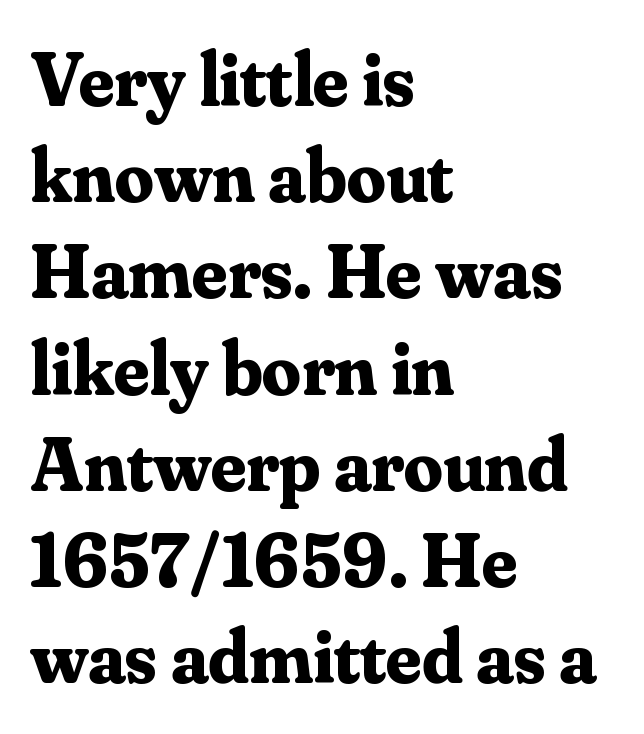
{"serif": "yes", "italic": "no", "bold": "yes", "weight": "bold", "width": "normal", "stroke_contrast": "medium", "x_height": "small", "monospaced": "no", "underline": "no", "align": "left", "line_spacing": "normal", "line_spacing_ratio": 1.25, "letter_spacing": "normal", "letter_spacing_em": 0.0, "glyph_px": 77}
